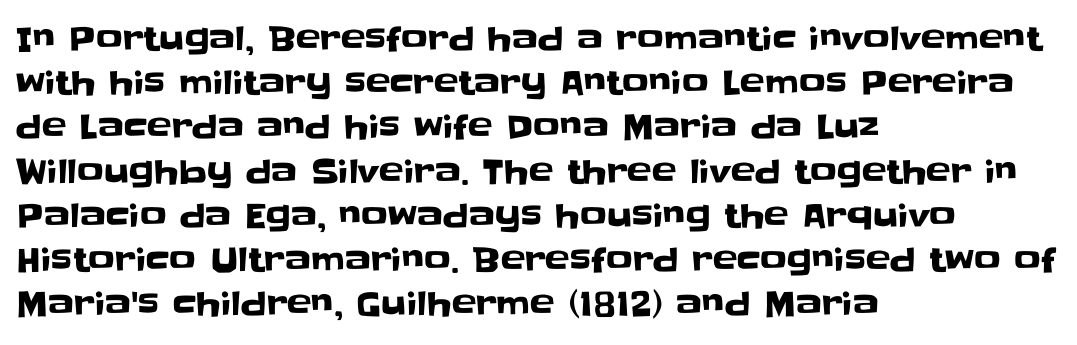
{"serif": "no", "italic": "no", "width": "normal", "stroke_contrast": "low", "x_height": "large", "monospaced": "no", "underline": "no", "align": "left", "line_spacing": "normal", "line_spacing_ratio": 1.34, "letter_spacing": "normal", "letter_spacing_em": 0.0, "glyph_px": 33}
